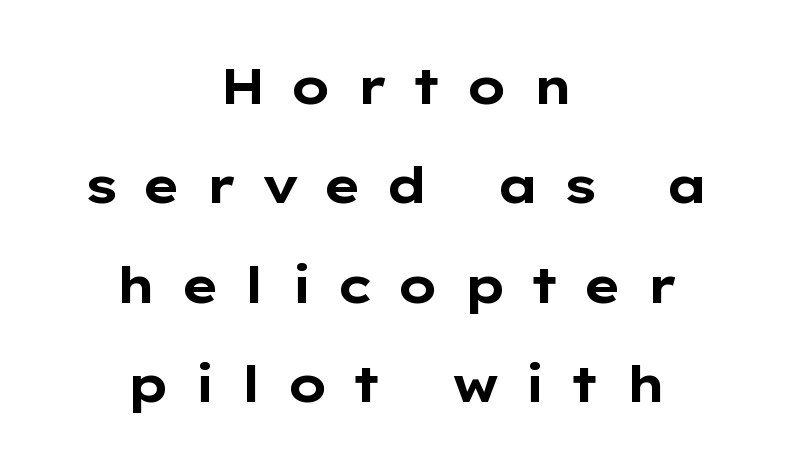
{"serif": "no", "italic": "no", "bold": "yes", "weight": "bold", "width": "wide", "stroke_contrast": "low", "x_height": "medium", "monospaced": "no", "underline": "no", "align": "center", "line_spacing": "loose", "line_spacing_ratio": 1.99, "letter_spacing": "wide", "letter_spacing_em": 0.47, "glyph_px": 50}
